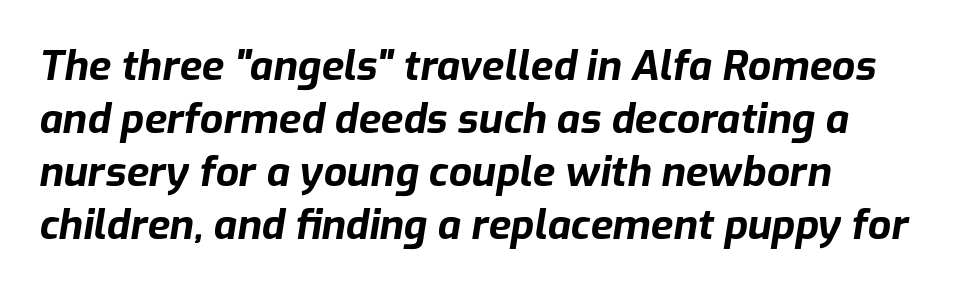
The image shows 41 px bold type, italic (leaning right); set left-aligned, normal line spacing (1.29x), normal letter spacing, not underlined; low stroke contrast and a medium x-height.
